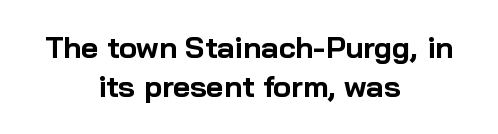
Upright lettering throughout. Characters follow at the spacing the type designer built in. Line spacing here is normal. Think of a printed novel: that variable character pitch is what you see here.
